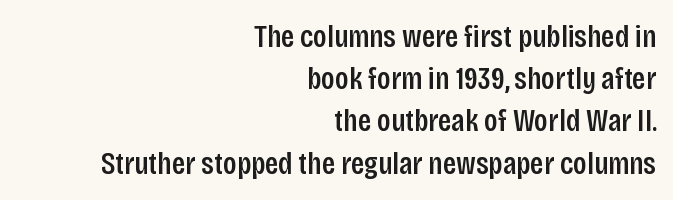
The image shows 32 px condensed sans-serif type, upright; set right-aligned, normal line spacing (1.32x), normal letter spacing, not underlined; low stroke contrast and a large x-height.
